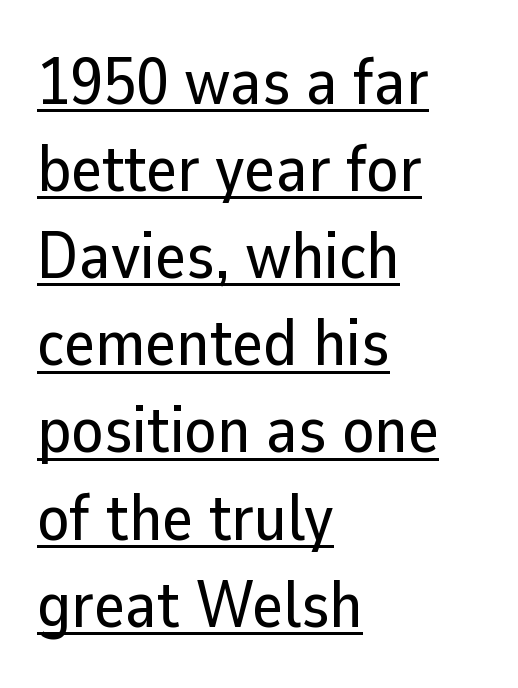
The image shows 66 px sans-serif type, upright; set left-aligned, normal line spacing (1.32x), normal letter spacing, underlined; low stroke contrast and a medium x-height.
